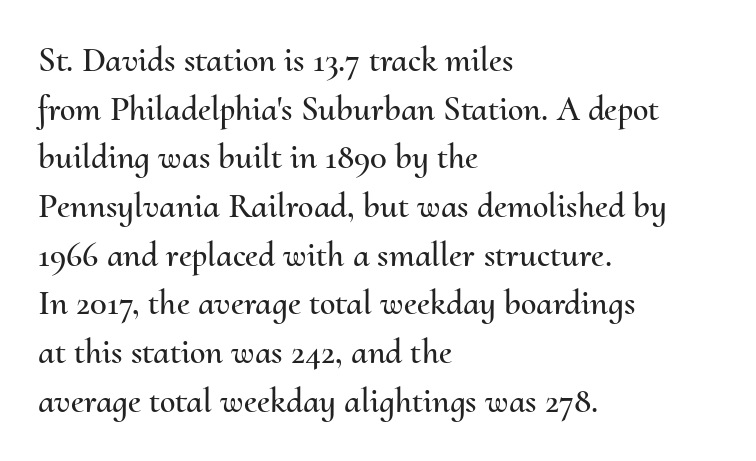
Has an underline been added? It has not. Notice how the stems are strictly vertical — no italics here. Does extra space separate the letters? No, they use regular spacing. Character widths vary here, with narrow letters taking less room than wide ones.
